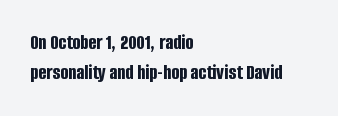
A bare baseline throughout the passage. Heavy-handed strokes throughout: this text is bold. Style check: upright. The setting favours the left margin, as ordinary paragraphs usually do. How are the letters spaced? Ordinarily, with no added tracking.
